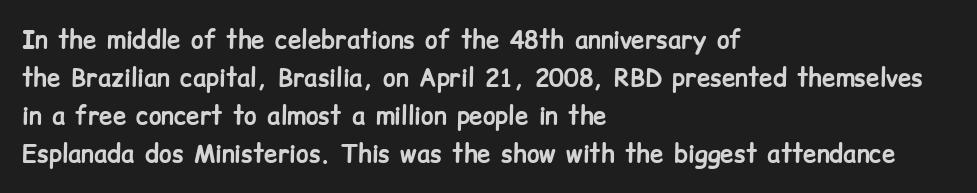
{"italic": "no", "bold": "yes", "underline": "no", "align": "left", "line_spacing": "normal", "line_spacing_ratio": 1.58, "letter_spacing": "normal", "letter_spacing_em": 0.0, "glyph_px": 24}
